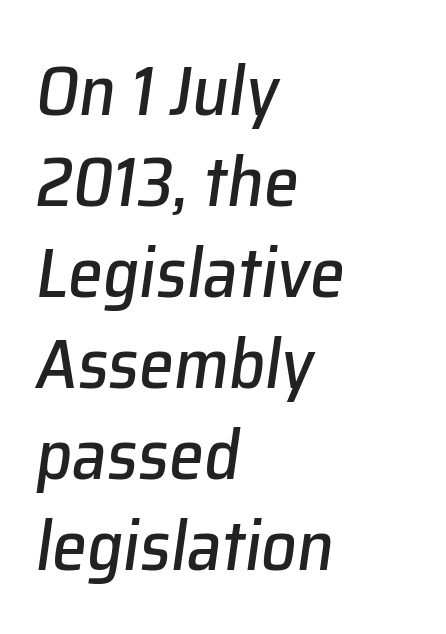
Q: Is the text italic (slanted)? A: Yes, it leans right by about 8 degrees.
Q: Is the text underlined? A: No.
Q: How is the paragraph aligned? A: Left-aligned.
Q: Is the spacing between letters normal or unusually wide? A: Normal.
Q: Is the spacing between lines tight, normal or loose? A: Normal.
Q: Width (condensed, normal, or wide)? A: Normal.
Q: Stroke contrast? A: Low.
Q: x-height? A: Medium.
Q: Monospaced? A: No.
